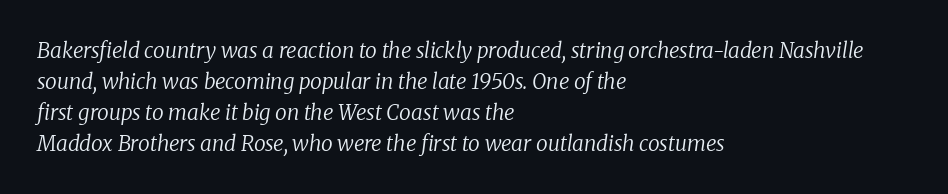
Is the type heavy? It reads as light-to-regular instead. No extra tracking has been applied to these lines. Bare-footed words on every line. Vertically, the passage feels balanced, rows spaced as you'd expect. Would a proofreader flag this as italicized? Yes.
